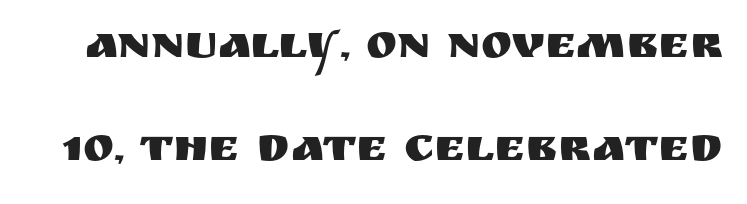
The image shows 47 px sans-serif type, upright; set loose line spacing (2.2x), normal letter spacing, not underlined; medium stroke contrast and a large x-height.
